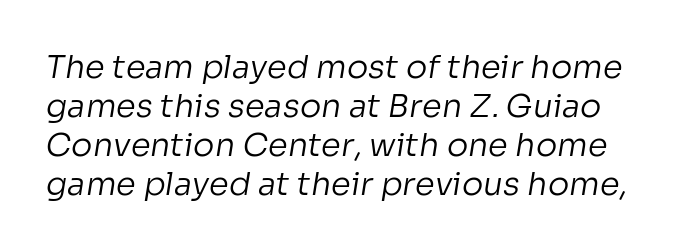
Q: Is the text bold? A: No.
Q: Is the typeface a serif or a sans-serif typeface? A: Sans-serif.
Q: Is the text underlined? A: No.
Q: Is the spacing between letters normal or unusually wide? A: Normal.
Q: Width (condensed, normal, or wide)? A: Normal.
Q: Stroke contrast? A: Low.
Q: x-height? A: Medium.
Q: Monospaced? A: No.
